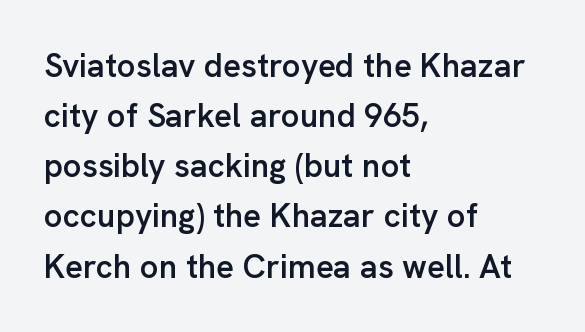
{"serif": "no", "italic": "no", "bold": "semi", "weight": "semibold", "width": "normal", "stroke_contrast": "low", "x_height": "medium", "monospaced": "no", "underline": "no", "align": "left", "line_spacing": "normal", "line_spacing_ratio": 1.52, "letter_spacing": "normal", "letter_spacing_em": 0.0, "glyph_px": 33}
